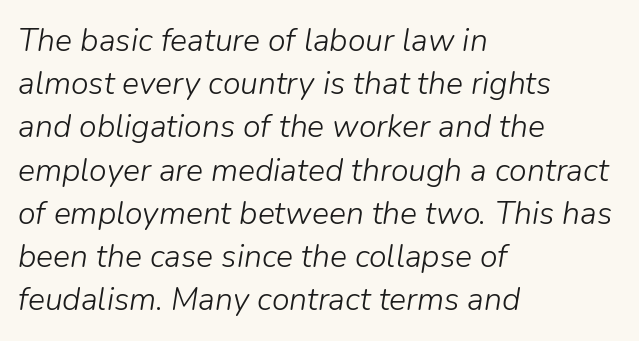
{"italic": "yes", "lean": "right", "slant_degrees": 9, "bold": "no", "weight": "light", "width": "normal", "stroke_contrast": "low", "x_height": "medium", "monospaced": "no", "underline": "no", "align": "left", "line_spacing": "normal", "line_spacing_ratio": 1.35, "letter_spacing": "normal", "letter_spacing_em": 0.0, "glyph_px": 32}
